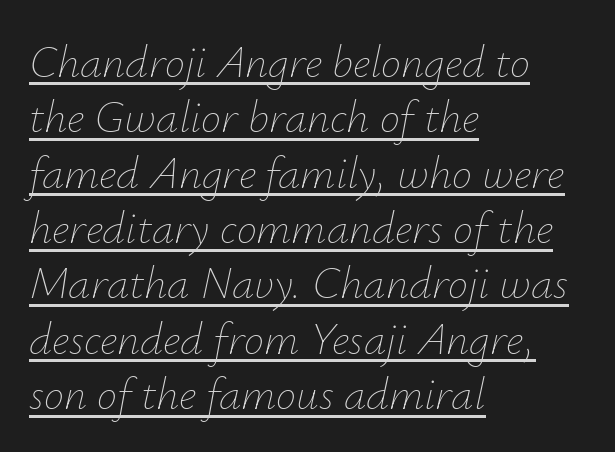
Observe the ordinary spacing: letters are neighbours, not strangers. Underlined type. The passage shown is not bold in any degree. One-word summary of the alignment: left. Proportional: the letters do not fall into vertical columns. The lettering tilts uniformly, giving the passage an italic look.
